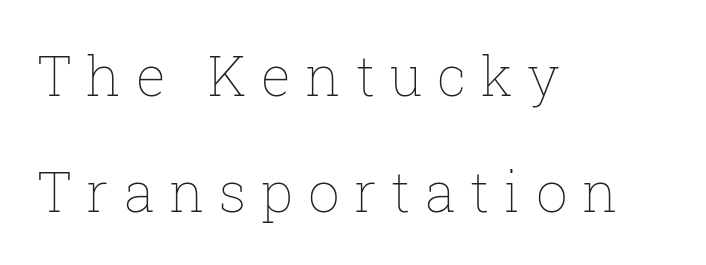
Letters have the restrained weight of plain body copy at most. The passage shown is not underscored anywhere. Here the glyphs are tracked loosely, breaking word shapes into spaced letters. Think of a printed novel: that variable character pitch is what you see here.
